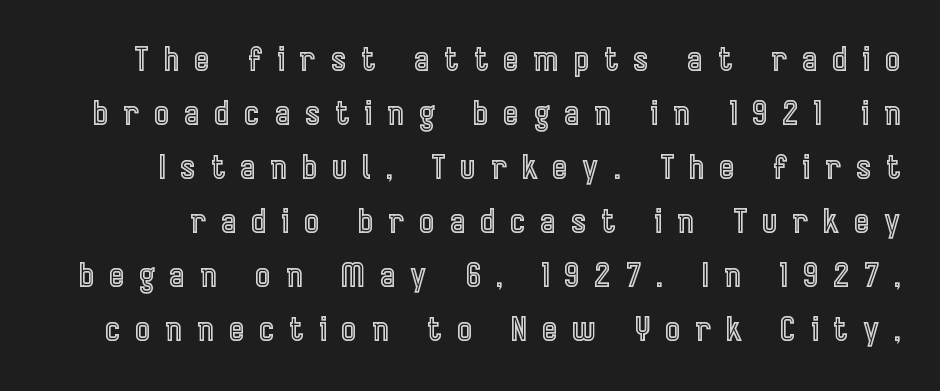
Q: Is the text italic (slanted)? A: No, it is upright.
Q: Is the text underlined? A: No.
Q: Is the spacing between letters normal or unusually wide? A: Unusually wide.
Q: Is the spacing between lines tight, normal or loose? A: Normal.
Q: Width (condensed, normal, or wide)? A: Condensed.
Q: x-height? A: Medium.
Q: Monospaced? A: No.
